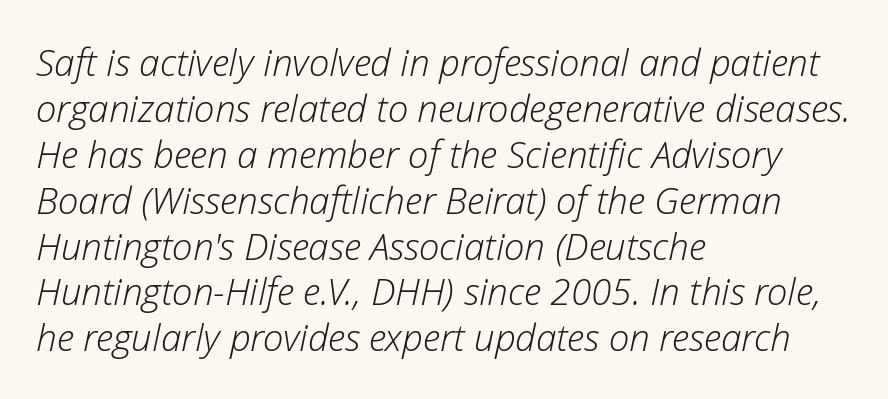
The space directly below the letters is spotless. Inter-character spacing is left at the font's built-in metrics. These lines are rendered in a variable-pitch font. The specimen reads as italic at a glance. The text block is weighted toward the left margin, trailing off unevenly rightward.
